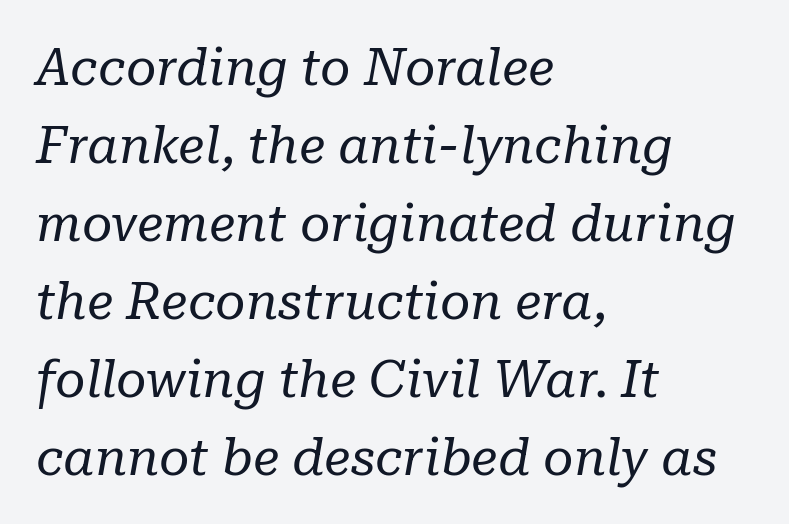
The image shows 52 px regular-weight serif type, italic (leaning right); set left-aligned, normal line spacing (1.5x), normal letter spacing, not underlined; low stroke contrast and a medium x-height.
